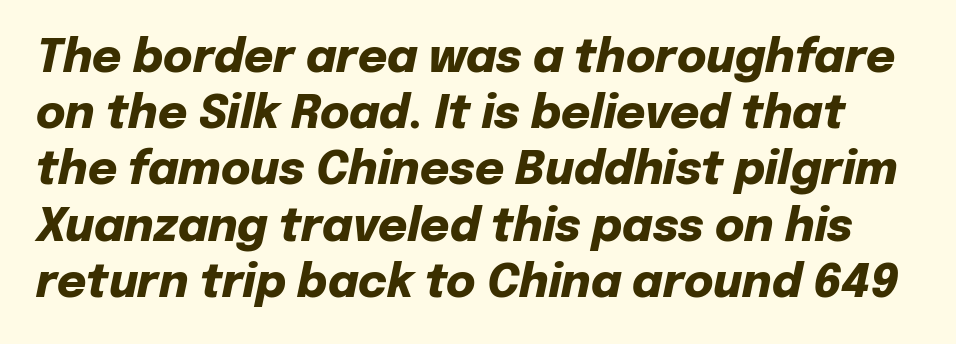
{"italic": "yes", "lean": "right", "slant_degrees": 12, "bold": "yes", "weight": "heavy", "width": "normal", "stroke_contrast": "low", "x_height": "medium", "monospaced": "no", "underline": "no", "line_spacing": "normal", "line_spacing_ratio": 1.25, "letter_spacing": "normal", "letter_spacing_em": 0.0, "glyph_px": 45}
